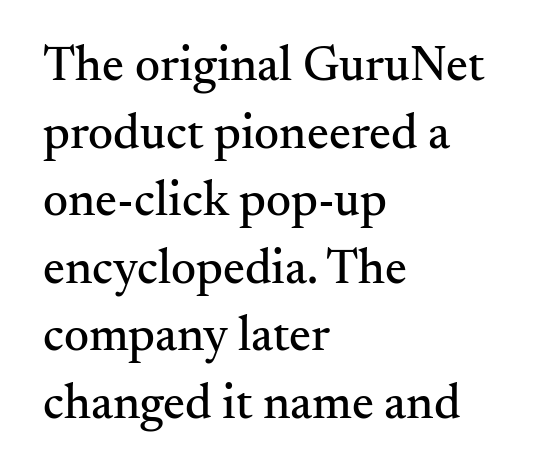
The image shows 49 px serif type, upright; set left-aligned, normal line spacing (1.38x), normal letter spacing, not underlined; medium stroke contrast and a small x-height.
